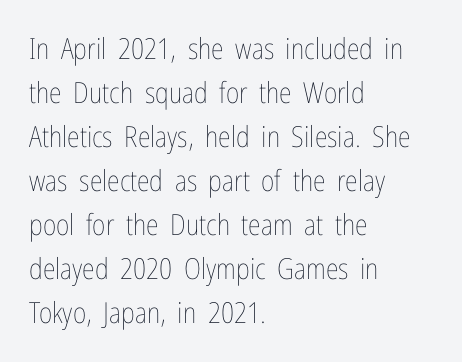
{"italic": "no", "bold": "no", "weight": "thin", "width": "condensed", "stroke_contrast": "low", "x_height": "medium", "monospaced": "no", "underline": "no", "align": "left", "line_spacing": "normal", "line_spacing_ratio": 1.52, "letter_spacing": "normal", "letter_spacing_em": 0.0, "glyph_px": 29}
